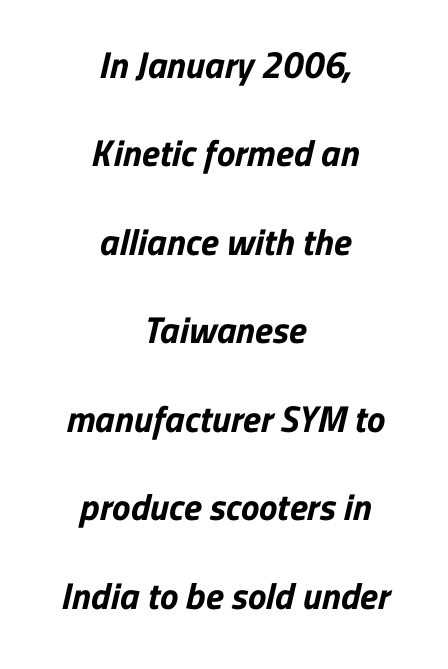
{"serif": "no", "bold": "yes", "weight": "bold", "width": "normal", "stroke_contrast": "low", "x_height": "medium", "monospaced": "no", "underline": "no", "align": "center", "line_spacing": "loose", "line_spacing_ratio": 2.39, "letter_spacing": "normal", "letter_spacing_em": 0.0, "glyph_px": 37}
